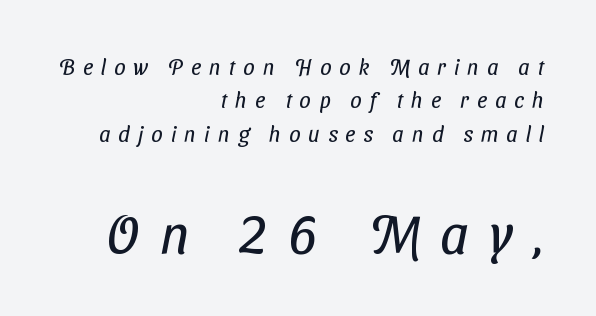
{"serif": "no", "bold": "no", "weight": "regular", "width": "condensed", "stroke_contrast": "low", "x_height": "medium", "monospaced": "no", "underline": "no", "align": "right", "line_spacing": "normal", "line_spacing_ratio": 1.52, "letter_spacing": "wide", "letter_spacing_em": 0.37, "larger_block": "second", "size_ratio": 2.5, "glyph_px": 55}
